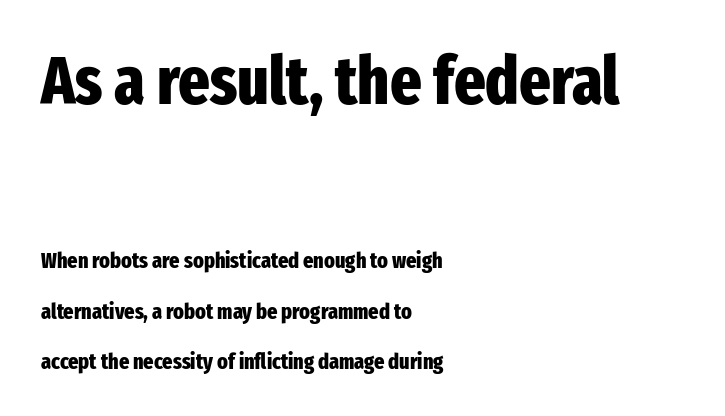
Is there any slant? The stems are plumb. Two sizes are in play, and the larger belongs to the first block. A typesetter would label this face a sans. These lines are rendered in a variable-pitch font.
